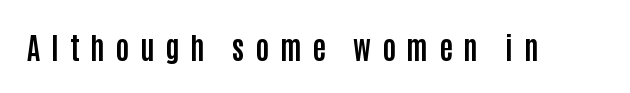
Q: Is the text bold? A: Yes.
Q: Is the text italic (slanted)? A: No, it is upright.
Q: Is the typeface a serif or a sans-serif typeface? A: Sans-serif.
Q: Is the text underlined? A: No.
Q: Is the spacing between letters normal or unusually wide? A: Unusually wide.
Q: Width (condensed, normal, or wide)? A: Condensed.
Q: Stroke contrast? A: Low.
Q: x-height? A: Large.
Q: Monospaced? A: No.
